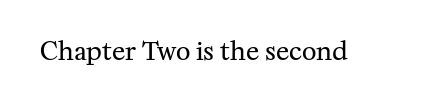
The image shows 25 px text type, upright; set normal letter spacing, not underlined.
